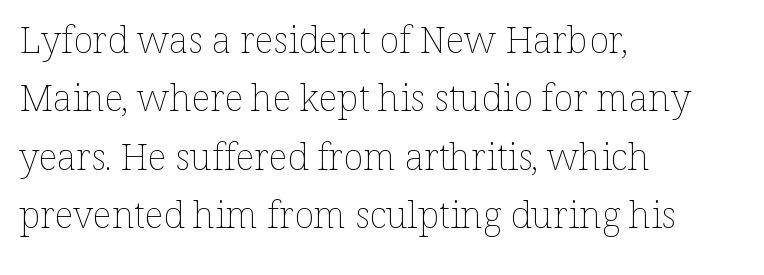
Q: Is the text bold? A: No.
Q: Is the text italic (slanted)? A: No, it is upright.
Q: Is the text underlined? A: No.
Q: How is the paragraph aligned? A: Left-aligned.
Q: Is the spacing between letters normal or unusually wide? A: Normal.
Q: Is the spacing between lines tight, normal or loose? A: Normal.
Q: Width (condensed, normal, or wide)? A: Normal.
Q: Stroke contrast? A: Low.
Q: x-height? A: Medium.
Q: Monospaced? A: No.
